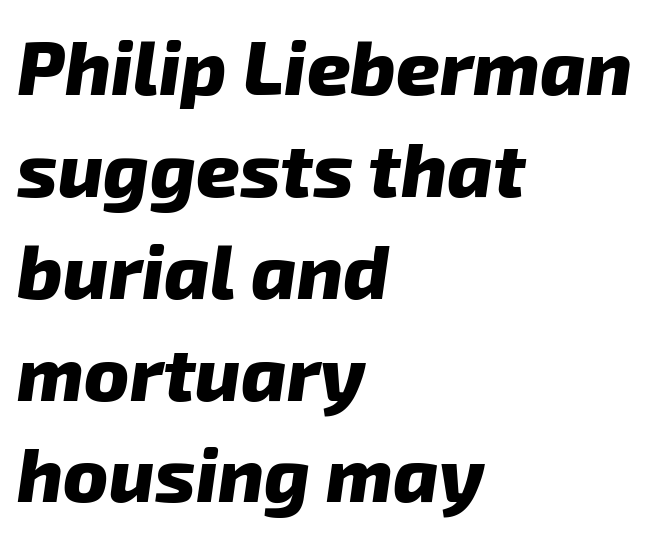
Q: Is the text bold? A: Yes.
Q: Is the typeface a serif or a sans-serif typeface? A: Sans-serif.
Q: Is the text underlined? A: No.
Q: How is the paragraph aligned? A: Left-aligned.
Q: Is the spacing between letters normal or unusually wide? A: Normal.
Q: Is the spacing between lines tight, normal or loose? A: Normal.
Q: Width (condensed, normal, or wide)? A: Normal.
Q: Stroke contrast? A: Low.
Q: x-height? A: Medium.
Q: Monospaced? A: No.
